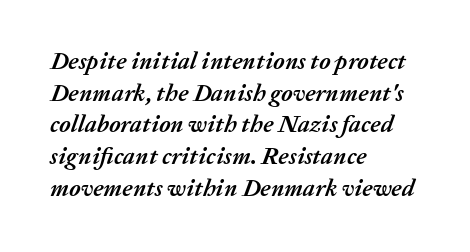
Q: Is the text bold? A: Yes.
Q: Is the text italic (slanted)? A: Yes, it leans right by about 20 degrees.
Q: Is the text underlined? A: No.
Q: How is the paragraph aligned? A: Left-aligned.
Q: Is the spacing between letters normal or unusually wide? A: Normal.
Q: Is the spacing between lines tight, normal or loose? A: Normal.
